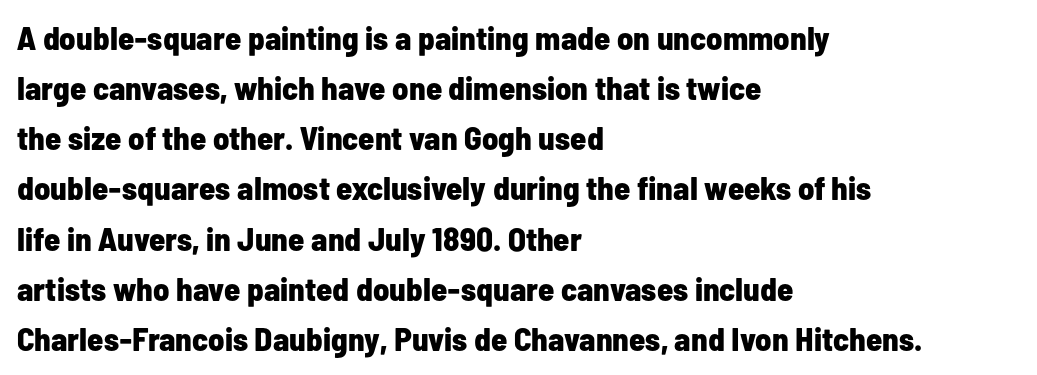
Q: Is the text bold? A: Yes.
Q: Is the text italic (slanted)? A: No, it is upright.
Q: Is the typeface a serif or a sans-serif typeface? A: Sans-serif.
Q: Is the text underlined? A: No.
Q: How is the paragraph aligned? A: Left-aligned.
Q: Is the spacing between letters normal or unusually wide? A: Normal.
Q: Is the spacing between lines tight, normal or loose? A: Normal.
Q: Width (condensed, normal, or wide)? A: Condensed.
Q: Stroke contrast? A: Low.
Q: x-height? A: Medium.
Q: Monospaced? A: No.
